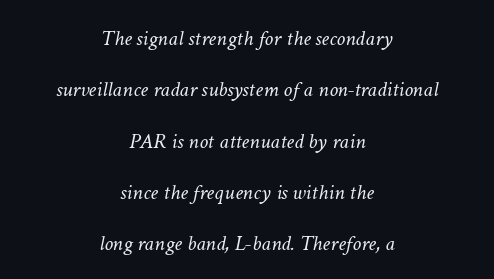
Q: Is the text bold? A: No.
Q: Is the text italic (slanted)? A: Yes, it leans right by about 11 degrees.
Q: Is the text underlined? A: No.
Q: How is the paragraph aligned? A: Centered.
Q: Is the spacing between letters normal or unusually wide? A: Normal.
Q: Is the spacing between lines tight, normal or loose? A: Loose.
